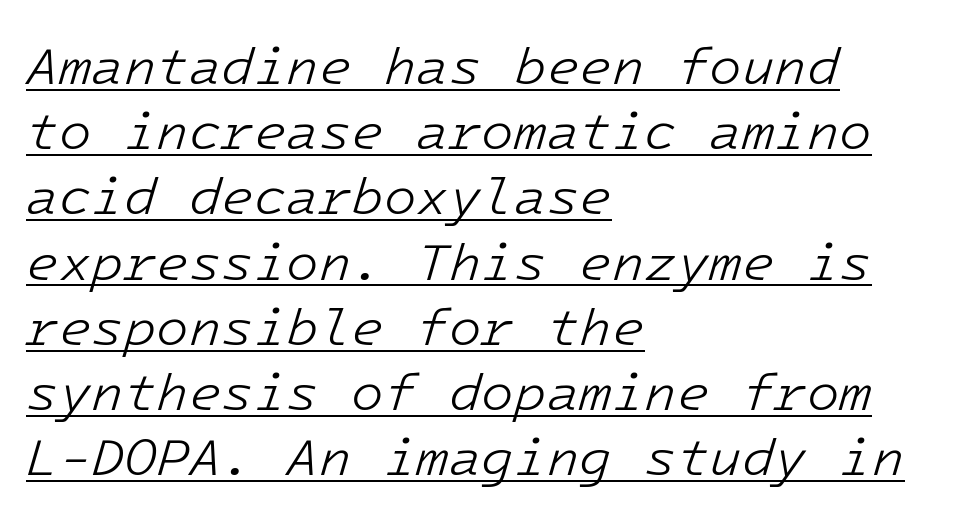
Q: Is the text bold? A: No.
Q: Is the text italic (slanted)? A: Yes, it leans right by about 16 degrees.
Q: Is the text underlined? A: Yes.
Q: How is the paragraph aligned? A: Left-aligned.
Q: Is the spacing between letters normal or unusually wide? A: Normal.
Q: Width (condensed, normal, or wide)? A: Normal.
Q: Stroke contrast? A: Low.
Q: x-height? A: Medium.
